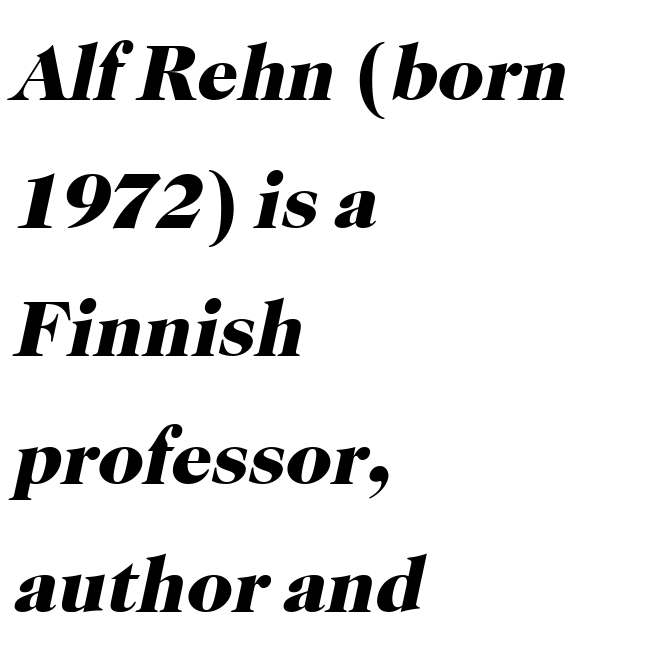
{"serif": "yes", "italic": "yes", "lean": "right", "slant_degrees": 12, "bold": "yes", "weight": "heavy", "width": "normal", "stroke_contrast": "high", "x_height": "medium", "monospaced": "no", "underline": "no", "align": "left", "line_spacing": "normal", "line_spacing_ratio": 1.6, "letter_spacing": "normal", "letter_spacing_em": 0.0, "glyph_px": 80}
